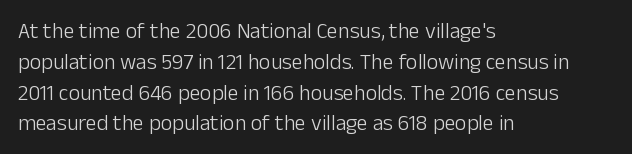
{"italic": "no", "bold": "no", "underline": "no", "align": "left", "line_spacing": "normal", "line_spacing_ratio": 1.4, "letter_spacing": "normal", "letter_spacing_em": 0.0, "glyph_px": 22}
